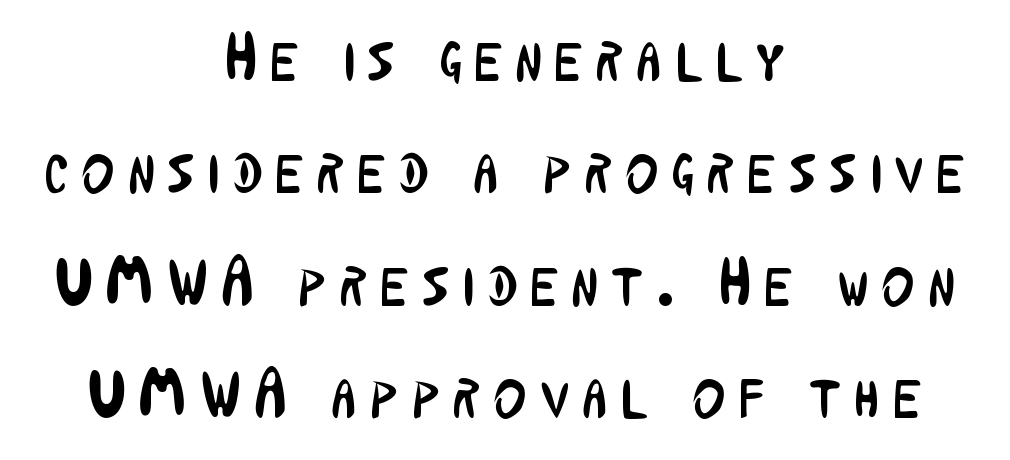
Q: Is the text bold? A: No.
Q: Is the text italic (slanted)? A: No, it is upright.
Q: Is the typeface a serif or a sans-serif typeface? A: Sans-serif.
Q: Is the text underlined? A: No.
Q: How is the paragraph aligned? A: Centered.
Q: Is the spacing between letters normal or unusually wide? A: Unusually wide.
Q: Is the spacing between lines tight, normal or loose? A: Normal.
Q: Width (condensed, normal, or wide)? A: Condensed.
Q: Stroke contrast? A: Low.
Q: x-height? A: Medium.
Q: Monospaced? A: No.
